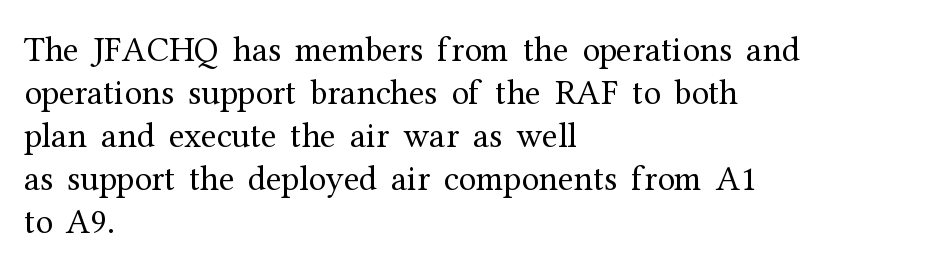
The image shows 35 px regular-weight serif type, upright; set left-aligned, line spacing 1.23x, normal letter spacing, not underlined; medium stroke contrast and a medium x-height.
